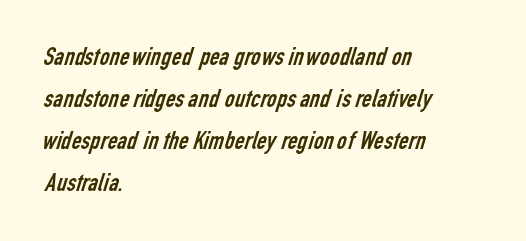
Q: Is the text bold? A: No.
Q: Is the text underlined? A: No.
Q: How is the paragraph aligned? A: Left-aligned.
Q: Is the spacing between letters normal or unusually wide? A: Normal.
Q: Is the spacing between lines tight, normal or loose? A: Normal.
